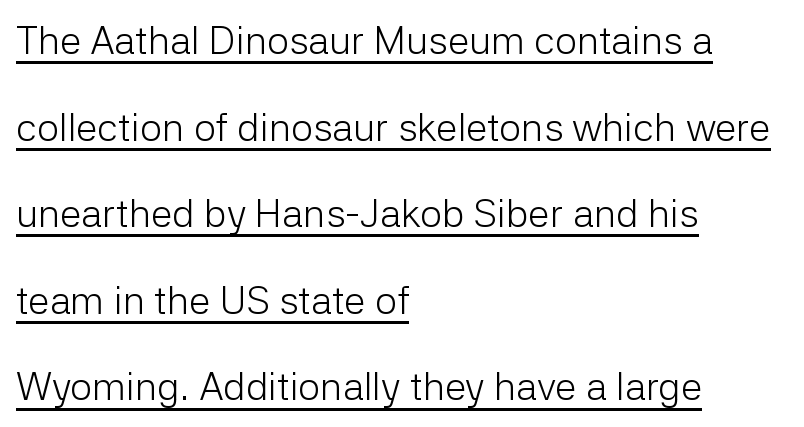
The image shows 39 px light sans-serif type, upright; set left-aligned, loose line spacing (2.22x), normal letter spacing, underlined; low stroke contrast and a medium x-height.
